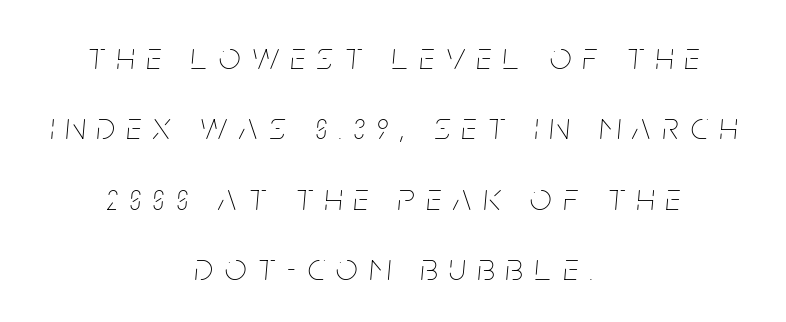
The image shows 38 px thin, condensed type, italic (leaning right); set centered, line spacing 1.85x, unusually wide letter spacing (+0.31 em), not underlined; low stroke contrast and a large x-height.
